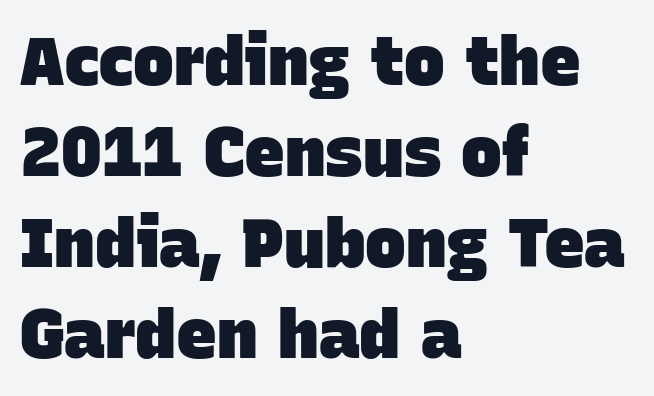
Q: Is the text bold? A: Yes.
Q: Is the typeface a serif or a sans-serif typeface? A: Sans-serif.
Q: Is the text underlined? A: No.
Q: How is the paragraph aligned? A: Left-aligned.
Q: Is the spacing between letters normal or unusually wide? A: Normal.
Q: Is the spacing between lines tight, normal or loose? A: Normal.
Q: Width (condensed, normal, or wide)? A: Normal.
Q: Stroke contrast? A: Low.
Q: x-height? A: Large.
Q: Monospaced? A: No.
